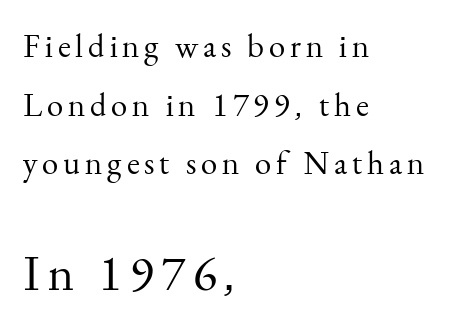
Is this a heavy cut? Hardly; it is regular or lighter. No italicization has been applied; the sample stays upright. The letters in the lower block stand taller than those in the block above. The rag falls on the right side of this text block.
